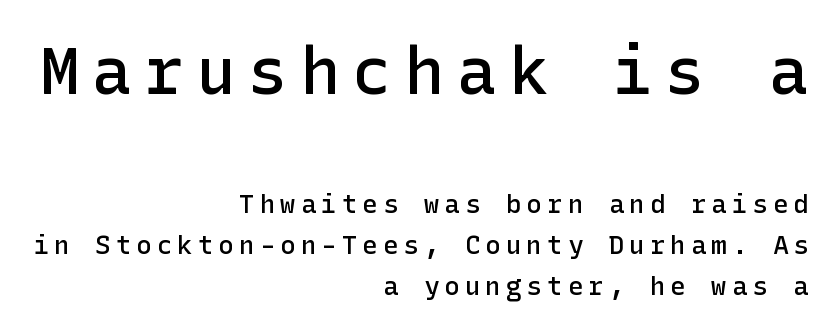
Q: Is the text bold? A: Semi-bold.
Q: Is the text italic (slanted)? A: No, it is upright.
Q: Is the typeface a serif or a sans-serif typeface? A: Sans-serif.
Q: Is the text underlined? A: No.
Q: How is the paragraph aligned? A: Right-aligned.
Q: Is the spacing between lines tight, normal or loose? A: Normal.
Q: Which block of text is set in a larger size, the first (top) or the second (bottom)? A: The first (top) one.
Q: Width (condensed, normal, or wide)? A: Normal.
Q: Stroke contrast? A: Low.
Q: x-height? A: Medium.
